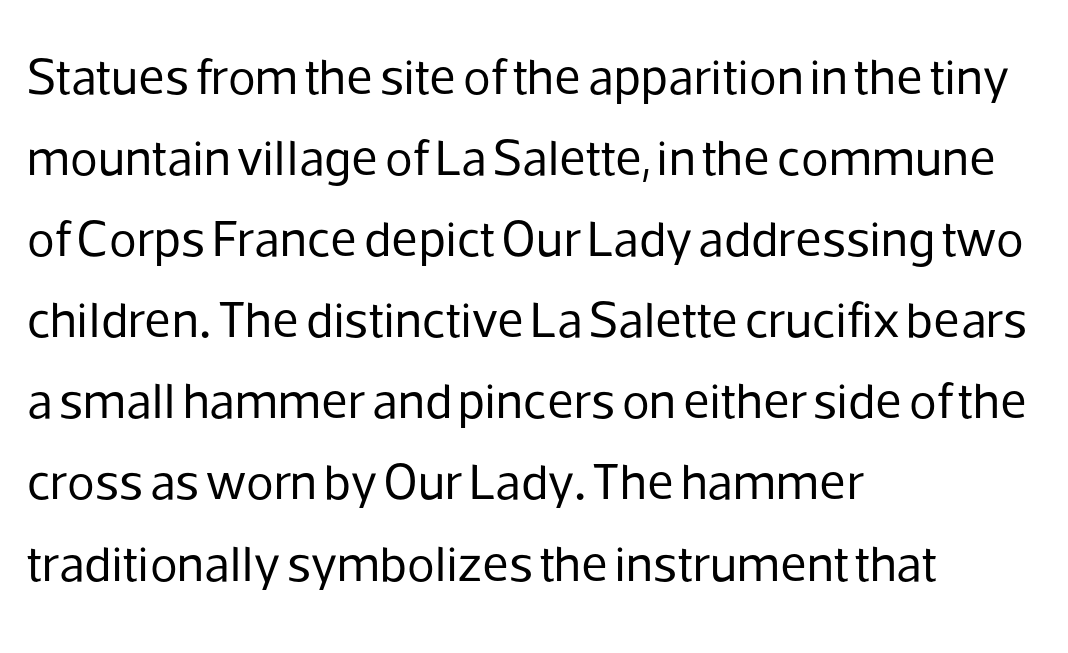
Q: Is the text bold? A: No.
Q: Is the text italic (slanted)? A: No, it is upright.
Q: Is the typeface a serif or a sans-serif typeface? A: Sans-serif.
Q: Is the text underlined? A: No.
Q: How is the paragraph aligned? A: Left-aligned.
Q: Is the spacing between letters normal or unusually wide? A: Normal.
Q: Is the spacing between lines tight, normal or loose? A: Normal.
Q: Width (condensed, normal, or wide)? A: Normal.
Q: Stroke contrast? A: Low.
Q: x-height? A: Medium.
Q: Monospaced? A: No.
